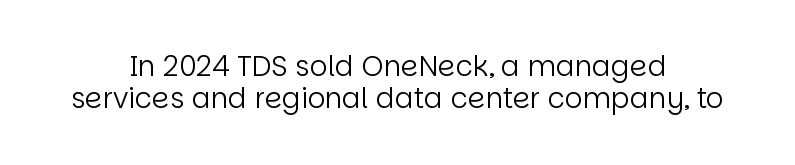
Q: Is the text bold? A: No.
Q: Is the text italic (slanted)? A: No, it is upright.
Q: Is the typeface a serif or a sans-serif typeface? A: Sans-serif.
Q: Is the text underlined? A: No.
Q: How is the paragraph aligned? A: Centered.
Q: Is the spacing between letters normal or unusually wide? A: Normal.
Q: Is the spacing between lines tight, normal or loose? A: Tight.
Q: Width (condensed, normal, or wide)? A: Normal.
Q: Stroke contrast? A: Low.
Q: x-height? A: Large.
Q: Monospaced? A: No.
